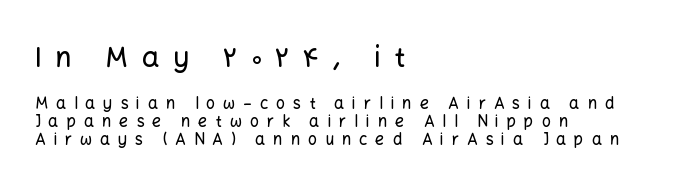
{"serif": "no", "italic": "no", "width": "normal", "stroke_contrast": "low", "x_height": "medium", "monospaced": "no", "underline": "no", "align": "left", "line_spacing": "tight", "line_spacing_ratio": 1.15, "letter_spacing": "wide", "letter_spacing_em": 0.49, "larger_block": "first", "size_ratio": 1.75, "glyph_px": 28}
